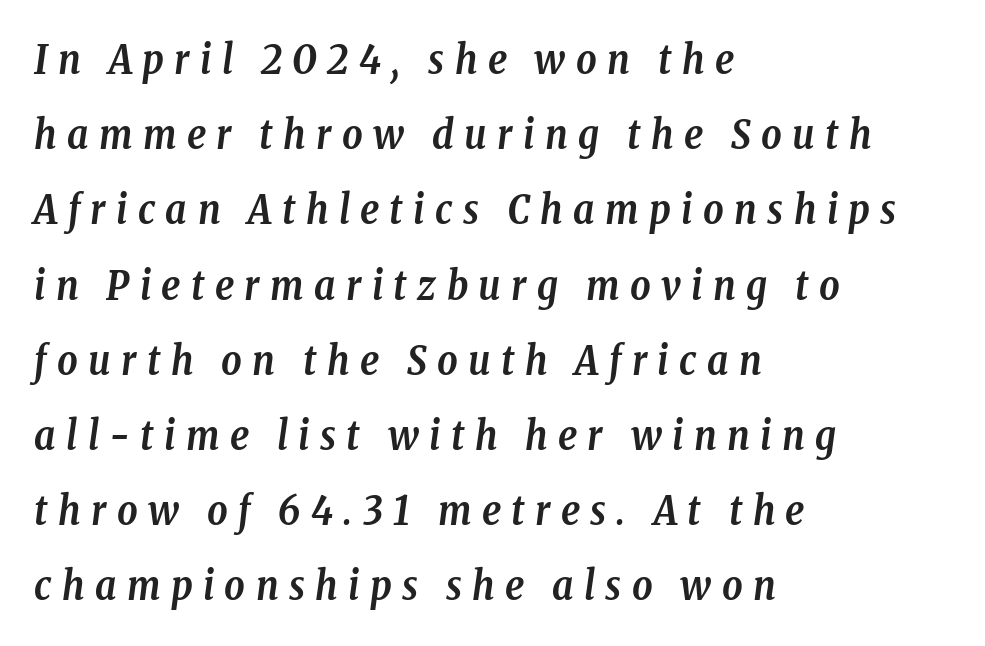
Q: Is the text bold? A: Yes.
Q: Is the text italic (slanted)? A: Yes, it leans right by about 8 degrees.
Q: Is the typeface a serif or a sans-serif typeface? A: Serif.
Q: Is the text underlined? A: No.
Q: How is the paragraph aligned? A: Left-aligned.
Q: Is the spacing between letters normal or unusually wide? A: Unusually wide.
Q: Width (condensed, normal, or wide)? A: Condensed.
Q: Stroke contrast? A: Low.
Q: x-height? A: Medium.
Q: Monospaced? A: No.
